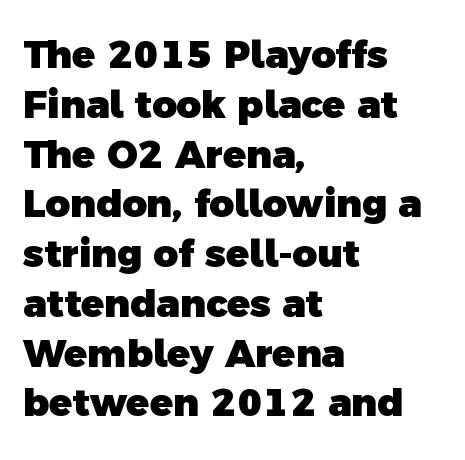
Descenders hang freely into open space. The passage shown is typed in a proportional face where columns would drift. This rendering employs a face without finishing strokes, i.e., a sans-serif. Students, observe: this is what conventionally led text looks like.
